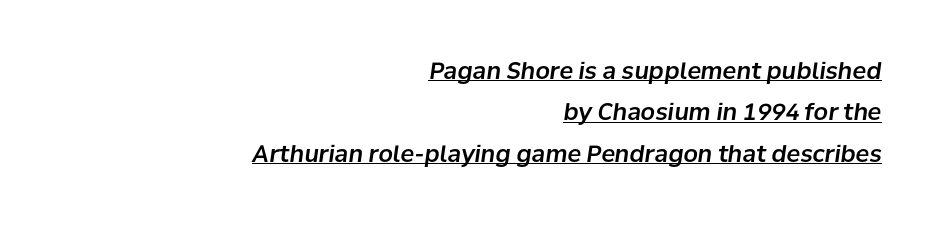
Q: Is the text italic (slanted)? A: Yes, it leans right by about 8 degrees.
Q: Is the text underlined? A: Yes.
Q: How is the paragraph aligned? A: Right-aligned.
Q: Is the spacing between letters normal or unusually wide? A: Normal.
